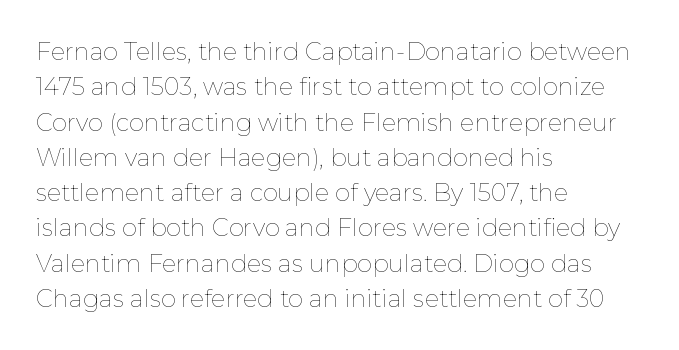
Q: Is the text bold? A: No.
Q: Is the text italic (slanted)? A: No, it is upright.
Q: Is the text underlined? A: No.
Q: How is the paragraph aligned? A: Left-aligned.
Q: Is the spacing between letters normal or unusually wide? A: Normal.
Q: Is the spacing between lines tight, normal or loose? A: Normal.
